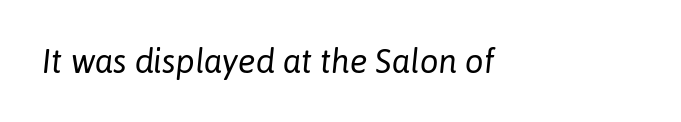
The image shows 33 px regular-weight type, italic (leaning right); set normal letter spacing, not underlined; low stroke contrast and a medium x-height.
